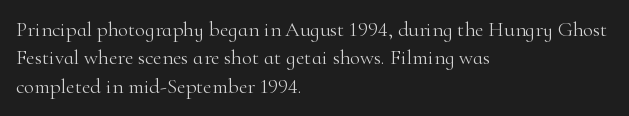
{"italic": "no", "bold": "no", "underline": "no", "align": "left", "line_spacing": "normal", "line_spacing_ratio": 1.35, "letter_spacing": "normal", "letter_spacing_em": 0.0, "glyph_px": 21}
